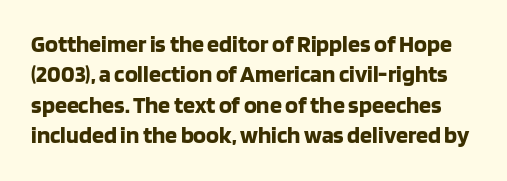
Thick stems and heavy bowls — unmistakably bold. Only glyphs here, with clear space below each row. Nothing unusual about the tracking: characters are spaced as the font intends. Reading down the column, the eye jumps a familiar distance to each next line. Unlike italic type, these characters show no tilt at all.
